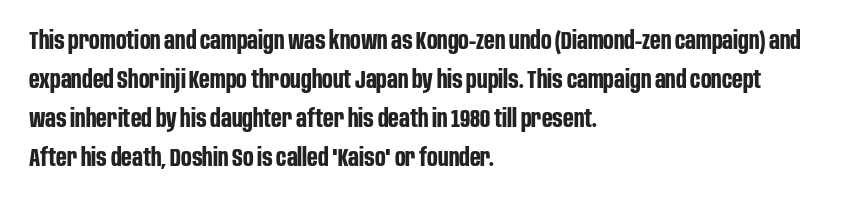
{"italic": "no", "bold": "yes", "underline": "no", "align": "left", "line_spacing": "normal", "line_spacing_ratio": 1.56, "letter_spacing": "normal", "letter_spacing_em": 0.0, "glyph_px": 25}
